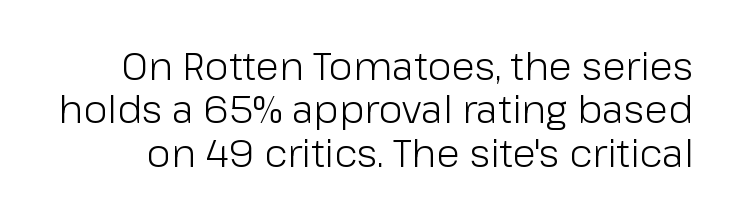
{"serif": "no", "italic": "no", "bold": "no", "weight": "light", "width": "normal", "stroke_contrast": "low", "x_height": "medium", "monospaced": "no", "underline": "no", "line_spacing": "tight", "line_spacing_ratio": 1.11, "letter_spacing": "normal", "letter_spacing_em": 0.0, "glyph_px": 39}
